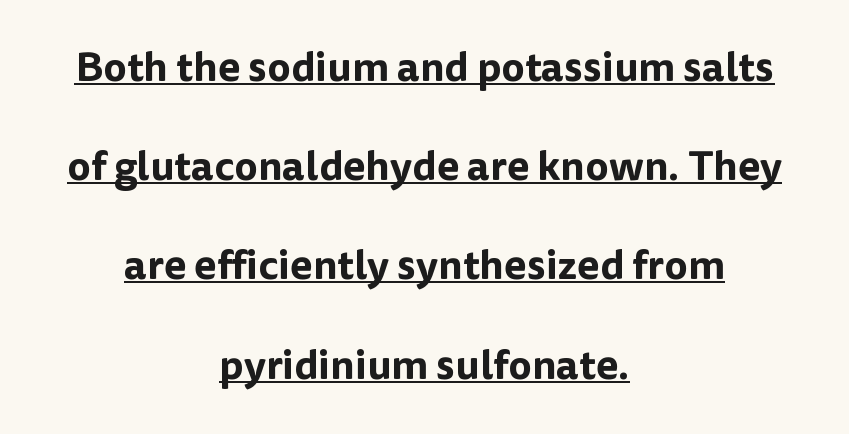
The image shows 41 px sans-serif type, upright; set centered, loose line spacing (2.42x), normal letter spacing, underlined; low stroke contrast and a medium x-height.
